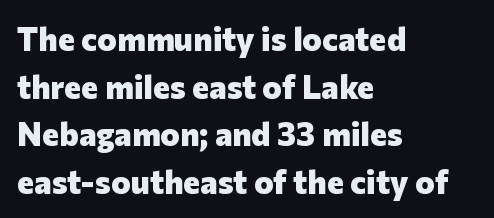
The image shows 33 px heavy sans-serif type, upright; set left-aligned, normal line spacing (1.44x), normal letter spacing, not underlined; low stroke contrast and a medium x-height.
